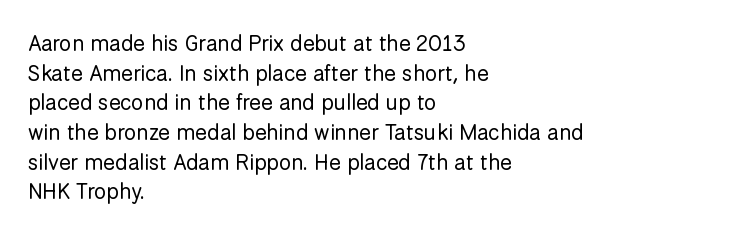
{"italic": "no", "bold": "no", "underline": "no", "align": "left", "line_spacing": "normal", "line_spacing_ratio": 1.35, "letter_spacing": "normal", "letter_spacing_em": 0.0, "glyph_px": 22}
